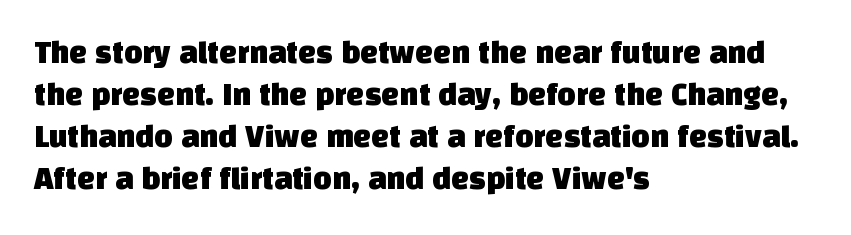
The image shows 32 px sans-serif type; set left-aligned, normal line spacing (1.31x), normal letter spacing, not underlined; low stroke contrast and a large x-height.
